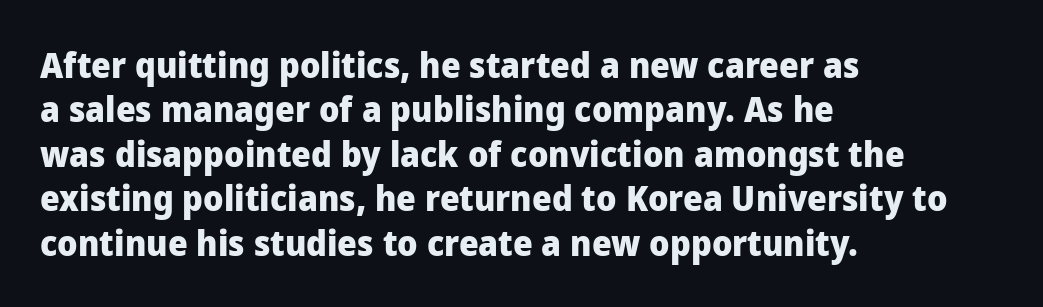
The image shows 35 px heavy sans-serif type, upright; set left-aligned, normal line spacing (1.27x), normal letter spacing, not underlined; low stroke contrast and a medium x-height.
